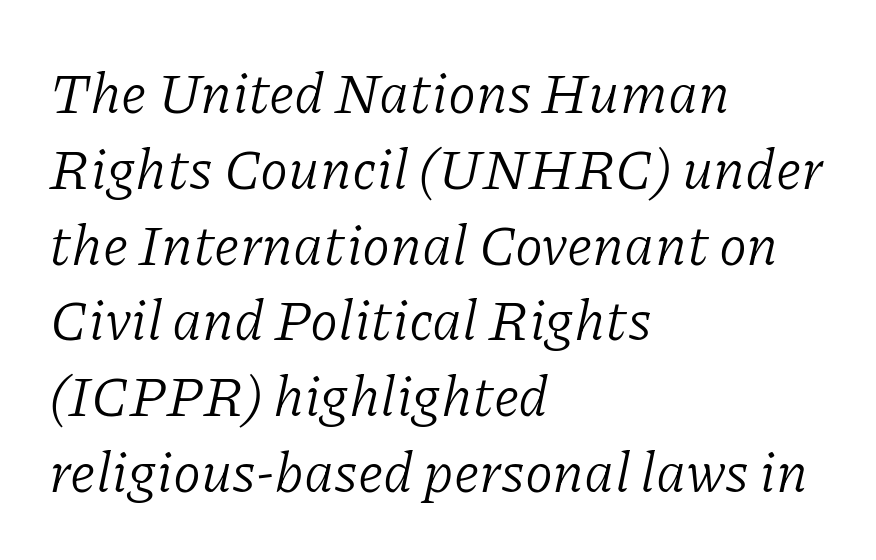
The image shows 57 px light serif type, italic (leaning right); set left-aligned, normal line spacing (1.33x), normal letter spacing, not underlined; low stroke contrast and a medium x-height.
